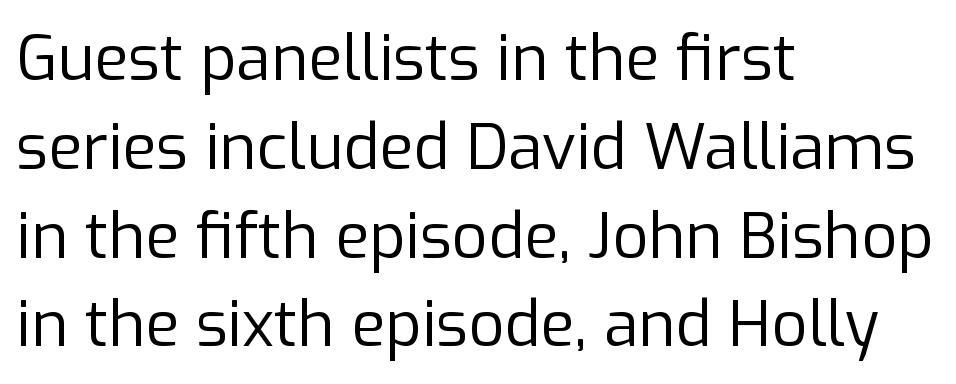
The image shows 63 px regular-weight sans-serif type, upright; set left-aligned, normal line spacing (1.41x), normal letter spacing, not underlined; low stroke contrast and a medium x-height.
